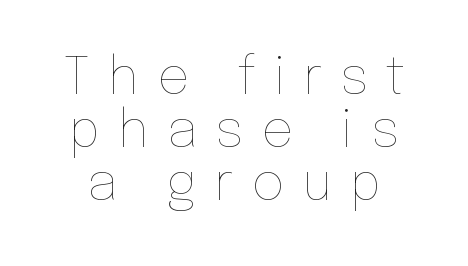
Q: Is the text bold? A: No.
Q: Is the text italic (slanted)? A: No, it is upright.
Q: Is the text underlined? A: No.
Q: Is the spacing between letters normal or unusually wide? A: Unusually wide.
Q: Is the spacing between lines tight, normal or loose? A: Tight.
Q: Width (condensed, normal, or wide)? A: Normal.
Q: Stroke contrast? A: Low.
Q: x-height? A: Medium.
Q: Monospaced? A: No.
